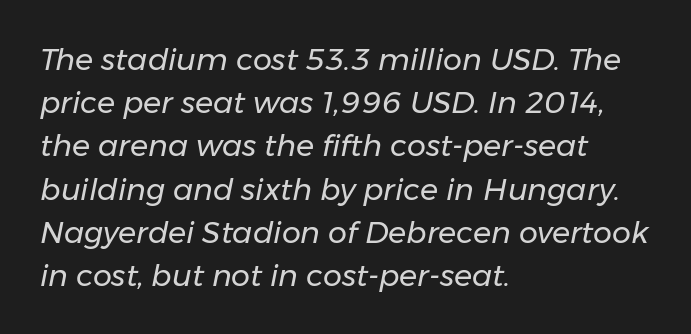
{"italic": "yes", "lean": "right", "slant_degrees": 11, "bold": "no", "weight": "regular", "width": "normal", "stroke_contrast": "low", "x_height": "medium", "monospaced": "no", "underline": "no", "align": "left", "line_spacing": "normal", "line_spacing_ratio": 1.44, "letter_spacing": "normal", "letter_spacing_em": 0.0, "glyph_px": 30}
